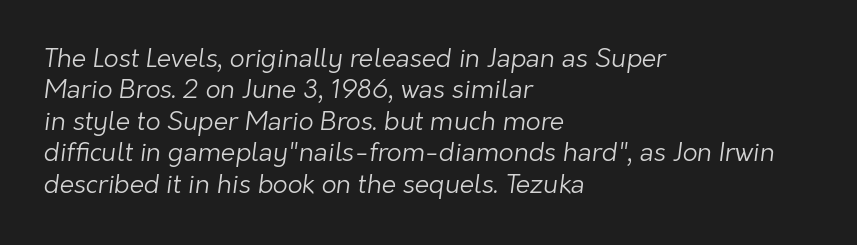
The image shows 26 px text type; set left-aligned, line spacing 1.21x, normal letter spacing, not underlined.
